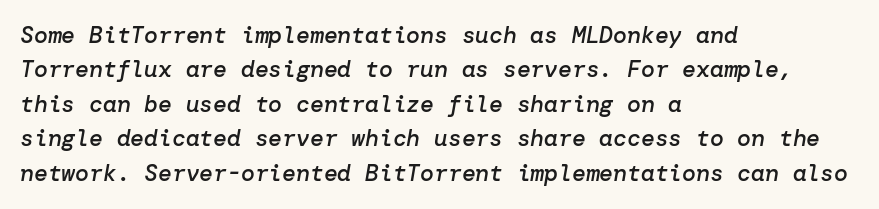
The image shows 23 px text type, italic (leaning right); set left-aligned, normal line spacing (1.5x), normal letter spacing, not underlined.
